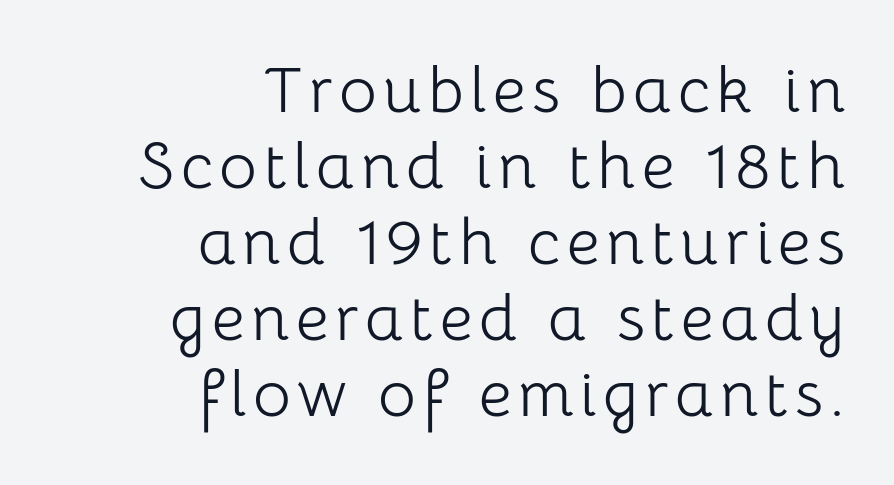
The rendering shows plain stroke endings on the letterforms — a sans-serif design. It's the straight-up-and-down kind of type. Each letter keeps its own natural width here, so spacing adapts to shape. This is not heavy type; no bold has been used. Nobody drew a line under any word here. All the whitespace from short lines collects on the left.
